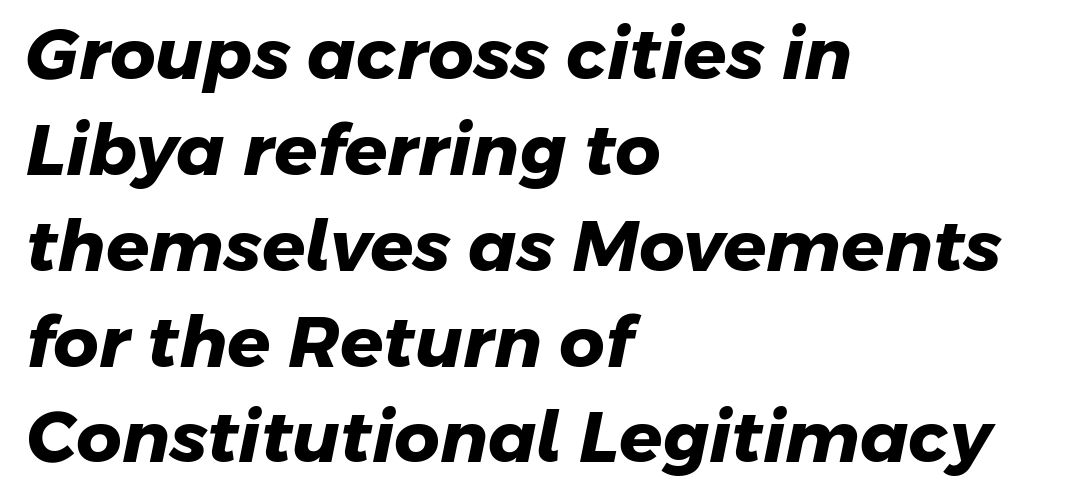
Varying glyph widths throughout — classic text-font behaviour. Rule under the text: the space is simply empty. The rendering uses a bold face; every stroke is thick and dark. Between one letter and the next there's only the usual sliver of space. Is this a sans? Yes — the strokes have no serifs. Horizontal alignment here is leftward, the default for most running prose.
